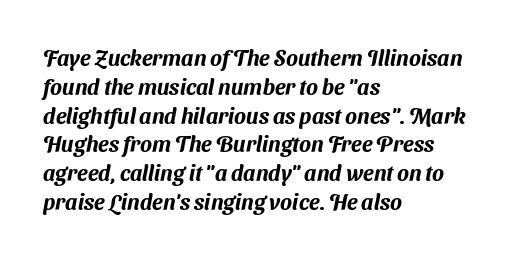
{"underline": "no", "align": "left", "line_spacing": "normal", "line_spacing_ratio": 1.31, "letter_spacing": "normal", "letter_spacing_em": 0.0, "glyph_px": 22}
